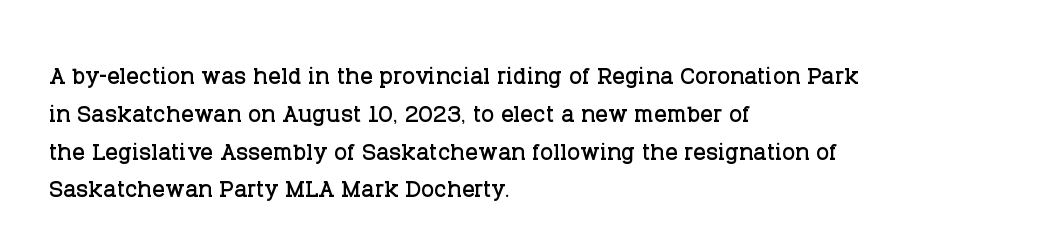
The image shows 31 px serif type, upright; set left-aligned, line spacing 1.22x, normal letter spacing, not underlined; low stroke contrast and a large x-height.
